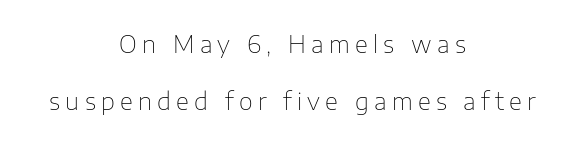
How would I describe the line gaps? Wide and relaxed. The strokes carry an ordinary text weight at most. There is plenty of visible air inserted between adjacent glyphs. Is the block centered? Yes — each line is placed symmetrically about the middle. Plain, unruled lines of type.
